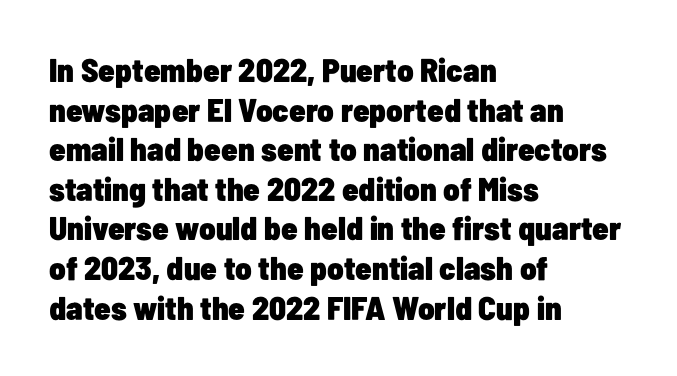
The specimen reads as upright at a glance. The letters advance in unequal steps, a hallmark of proportional type. Notice how the passage keeps a crisp vertical edge on the left only. Bold? Absolutely — the strokes are thick and heavy.
